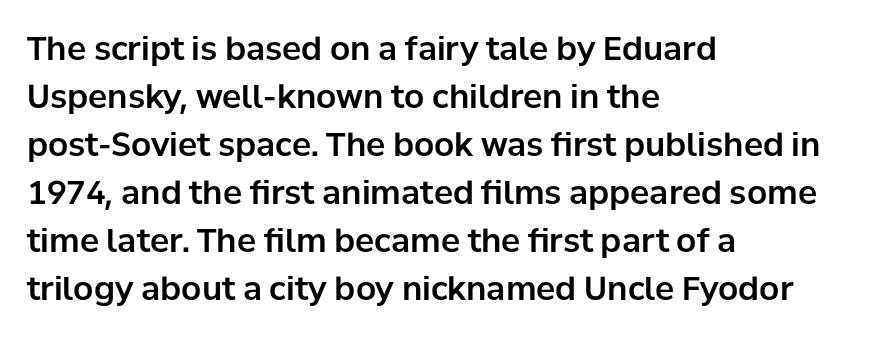
{"serif": "no", "italic": "no", "width": "normal", "stroke_contrast": "low", "x_height": "medium", "monospaced": "no", "underline": "no", "align": "left", "line_spacing": "normal", "line_spacing_ratio": 1.5, "letter_spacing": "normal", "letter_spacing_em": 0.0, "glyph_px": 32}
